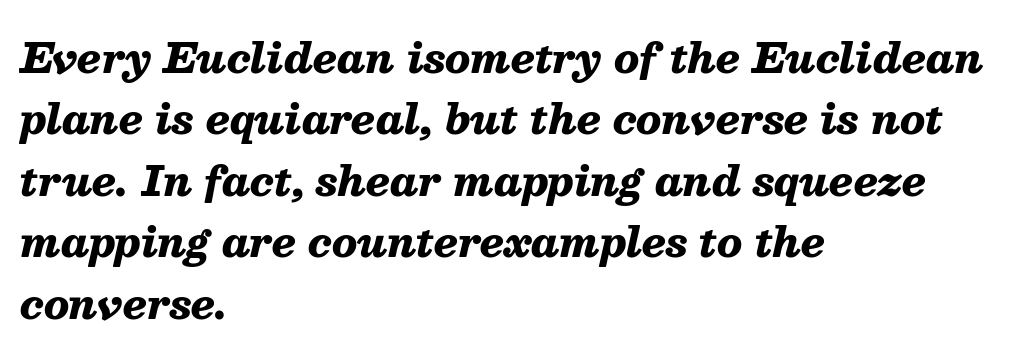
The image shows 41 px heavy type, italic (leaning right); set left-aligned, normal line spacing (1.5x), normal letter spacing, not underlined; medium stroke contrast and a medium x-height.
